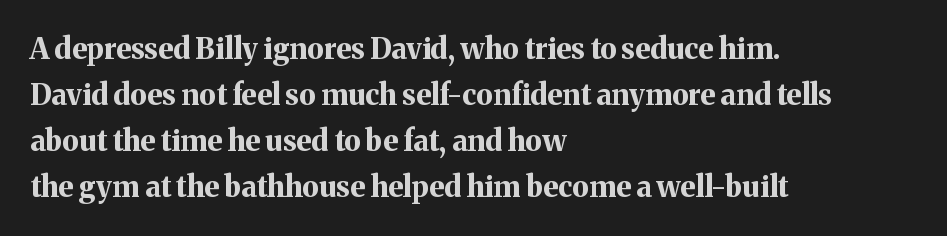
Q: Is the text bold? A: Yes.
Q: Is the text italic (slanted)? A: No, it is upright.
Q: Is the typeface a serif or a sans-serif typeface? A: Serif.
Q: Is the text underlined? A: No.
Q: How is the paragraph aligned? A: Left-aligned.
Q: Is the spacing between letters normal or unusually wide? A: Normal.
Q: Is the spacing between lines tight, normal or loose? A: Normal.
Q: Width (condensed, normal, or wide)? A: Normal.
Q: Stroke contrast? A: Medium.
Q: x-height? A: Medium.
Q: Monospaced? A: No.
